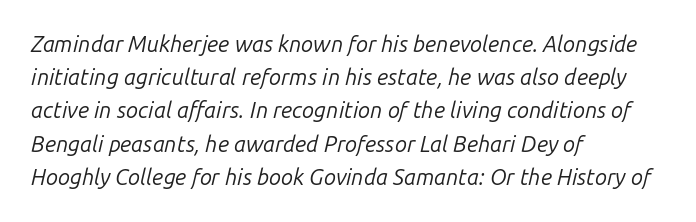
{"italic": "yes", "lean": "right", "slant_degrees": 14, "bold": "no", "underline": "no", "align": "left", "line_spacing": "normal", "line_spacing_ratio": 1.51, "letter_spacing": "normal", "letter_spacing_em": 0.0, "glyph_px": 22}
